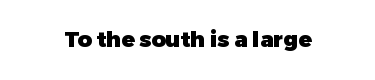
Short note: letters normally spaced. Words float on clear page, feet unadorned. The letters stand upright; this is a roman face. Heavy, bold letterforms.
